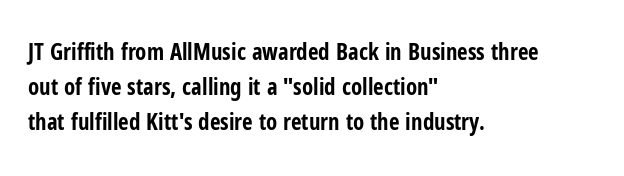
The image shows 23 px bold type, upright; set left-aligned, normal line spacing (1.53x), normal letter spacing, not underlined.
